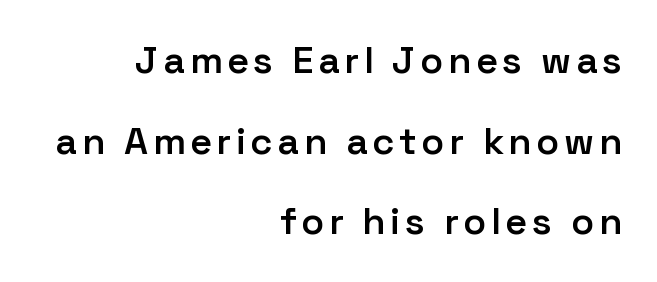
In terms of weight, the rendering is demibold, just under bold. Designer's note — italics off, roman on. What kind of face is this? One without serifs — a sans. These lines are rendered in a variable-pitch font. Vertical spacing — loose.
